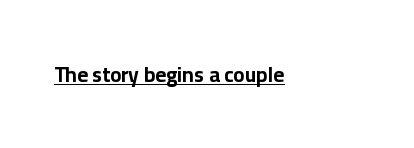
Emphasis is given by a line drawn under the lettering. Weight: bold. Honestly, the letter spacing is just normal — you wouldn't notice it. Is there any slant? The stems are plumb.
